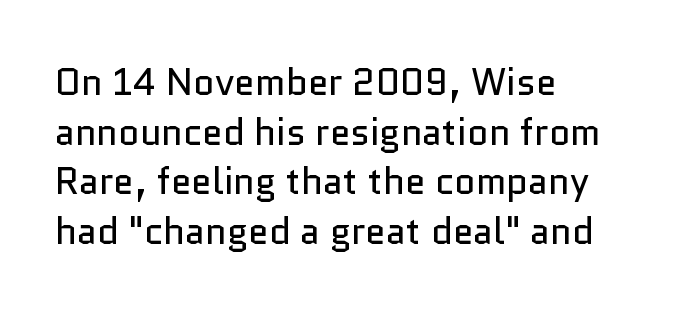
{"serif": "no", "italic": "no", "bold": "no", "weight": "regular", "width": "normal", "stroke_contrast": "low", "x_height": "medium", "monospaced": "no", "underline": "no", "align": "left", "line_spacing": "normal", "line_spacing_ratio": 1.34, "letter_spacing": "normal", "letter_spacing_em": 0.0, "glyph_px": 37}
